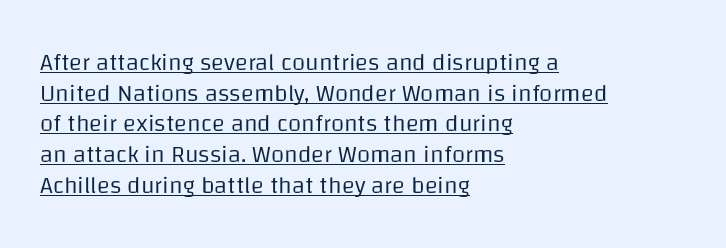
The image shows 24 px text type, upright; set left-aligned, normal line spacing (1.28x), normal letter spacing, underlined.
